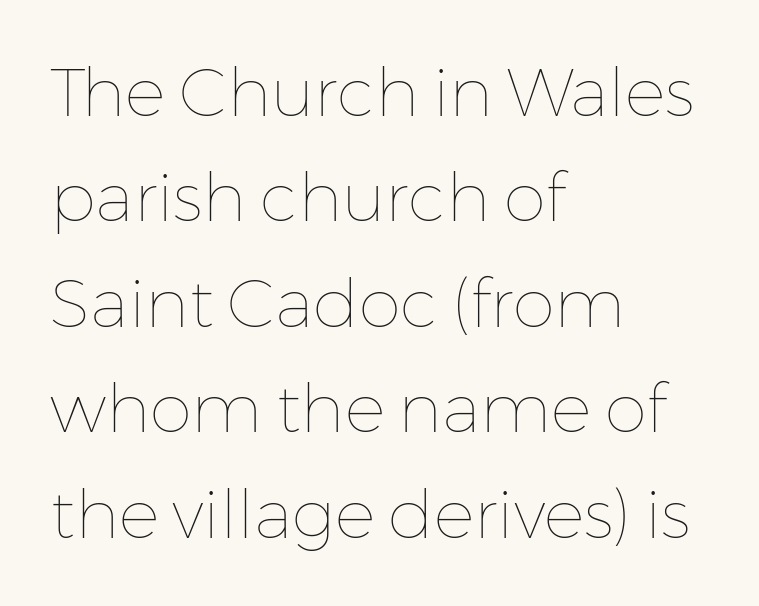
This block has exactly the height ordinary leading produces. The specimen reads as upright at a glance. The glyphs are unaccompanied by any horizontal stroke below them. Bold? No — there's no thickening of the strokes. The lines in this sample share a left origin and differ only in where they stop.
